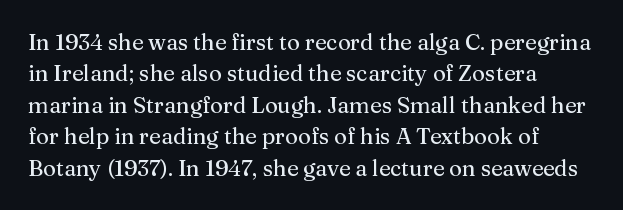
Q: Is the text italic (slanted)? A: No, it is upright.
Q: Is the text underlined? A: No.
Q: How is the paragraph aligned? A: Left-aligned.
Q: Is the spacing between letters normal or unusually wide? A: Normal.
Q: Is the spacing between lines tight, normal or loose? A: Normal.
